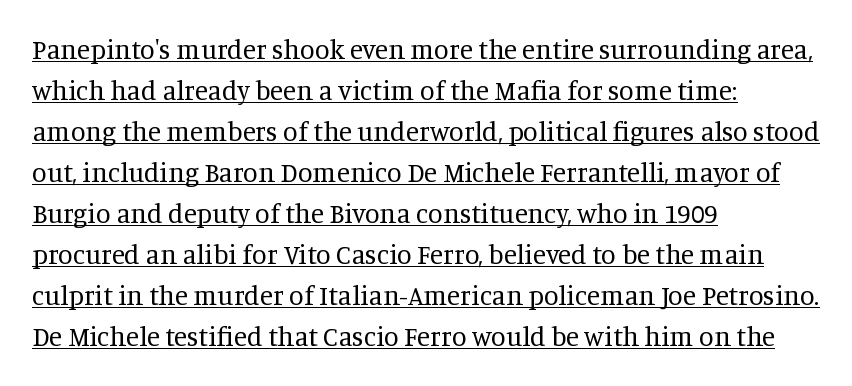
The setting favours the left margin, as ordinary paragraphs usually do. What's the leading like? Ordinary, nothing unusual. Compared with a typical body face, this is equally light or lighter still. This is the regular roman posture of the typeface. A continuous stroke trails under the words, as in a hyperlink. The line texture is even and compact thanks to regular tracking.
